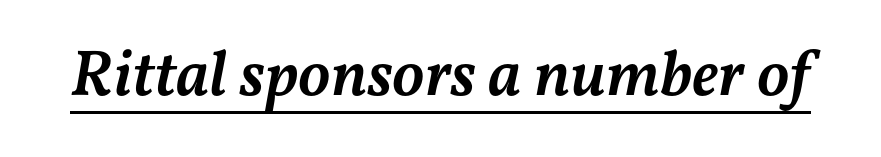
The image shows 65 px semibold type, italic (leaning right); set normal letter spacing, underlined; medium stroke contrast and a medium x-height.
